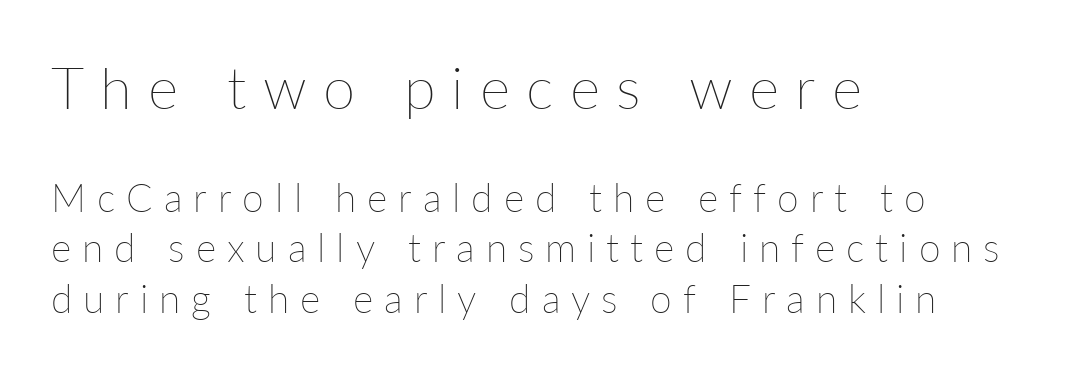
{"italic": "no", "bold": "no", "weight": "thin", "width": "normal", "stroke_contrast": "low", "x_height": "medium", "monospaced": "no", "underline": "no", "align": "left", "line_spacing": "normal", "line_spacing_ratio": 1.3, "letter_spacing": "wide", "letter_spacing_em": 0.28, "larger_block": "first", "size_ratio": 1.49, "glyph_px": 58}
